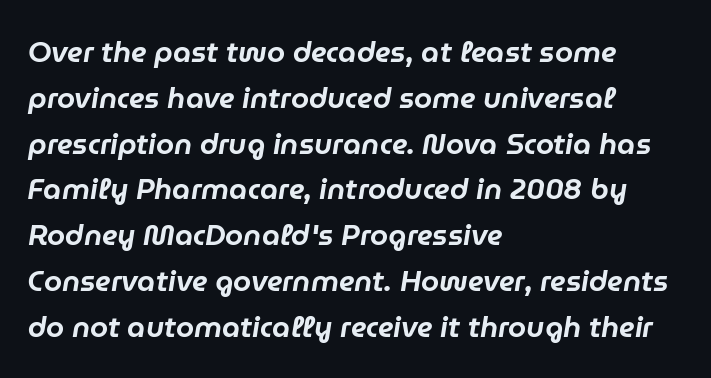
The image shows 29 px text type, italic (leaning right); set left-aligned, normal line spacing (1.58x), normal letter spacing, not underlined; low stroke contrast and a medium x-height.
